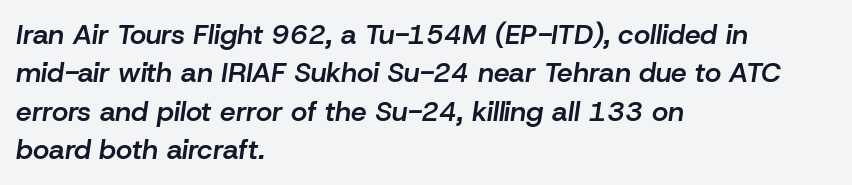
{"italic": "yes", "lean": "right", "slant_degrees": 8, "bold": "semi", "weight": "semibold", "width": "normal", "stroke_contrast": "low", "x_height": "medium", "monospaced": "no", "underline": "no", "align": "left", "line_spacing": "normal", "line_spacing_ratio": 1.37, "letter_spacing": "normal", "letter_spacing_em": 0.0, "glyph_px": 28}
